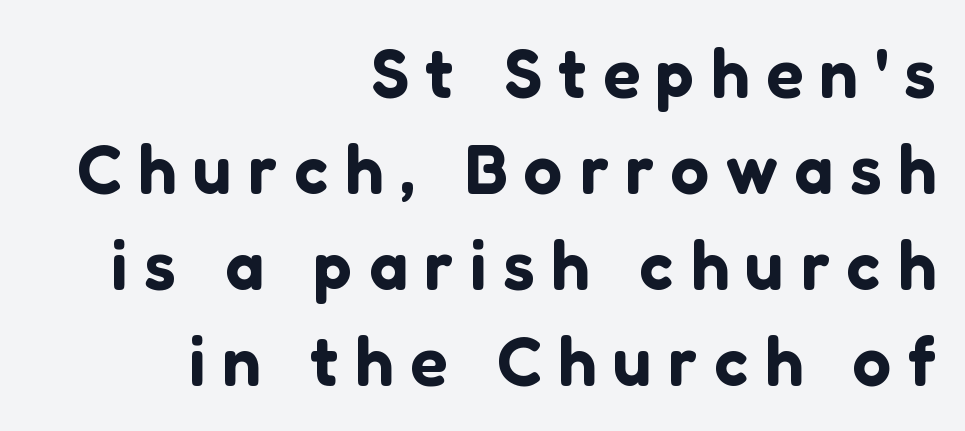
Q: Is the text italic (slanted)? A: No, it is upright.
Q: Is the typeface a serif or a sans-serif typeface? A: Sans-serif.
Q: Is the text underlined? A: No.
Q: How is the paragraph aligned? A: Right-aligned.
Q: Is the spacing between letters normal or unusually wide? A: Unusually wide.
Q: Is the spacing between lines tight, normal or loose? A: Normal.
Q: Width (condensed, normal, or wide)? A: Normal.
Q: Stroke contrast? A: Low.
Q: x-height? A: Medium.
Q: Monospaced? A: No.
